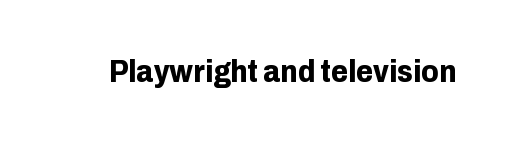
{"serif": "no", "italic": "no", "bold": "yes", "weight": "bold", "width": "normal", "stroke_contrast": "low", "x_height": "medium", "monospaced": "no", "underline": "no", "letter_spacing": "normal", "letter_spacing_em": 0.0, "glyph_px": 31}
